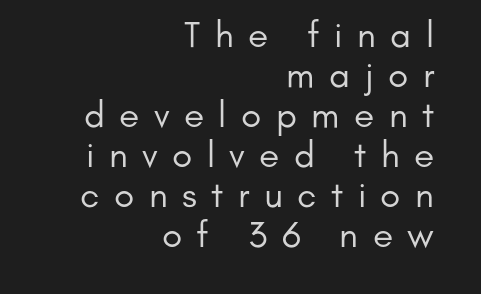
Q: Is the text bold? A: No.
Q: Is the text italic (slanted)? A: No, it is upright.
Q: Is the typeface a serif or a sans-serif typeface? A: Sans-serif.
Q: Is the text underlined? A: No.
Q: How is the paragraph aligned? A: Right-aligned.
Q: Is the spacing between letters normal or unusually wide? A: Unusually wide.
Q: Is the spacing between lines tight, normal or loose? A: Tight.
Q: Width (condensed, normal, or wide)? A: Normal.
Q: Stroke contrast? A: Low.
Q: x-height? A: Small.
Q: Monospaced? A: No.
